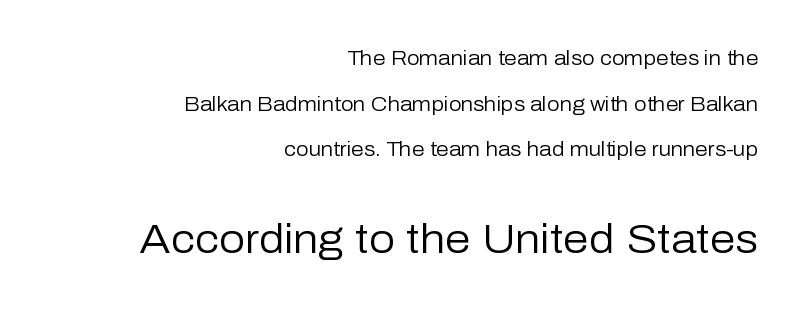
The image shows 41 px regular-weight sans-serif type, upright; set right-aligned, loose line spacing (2.28x), normal letter spacing, not underlined; the second (bottom) block is 2.05x larger; low stroke contrast and a medium x-height.
